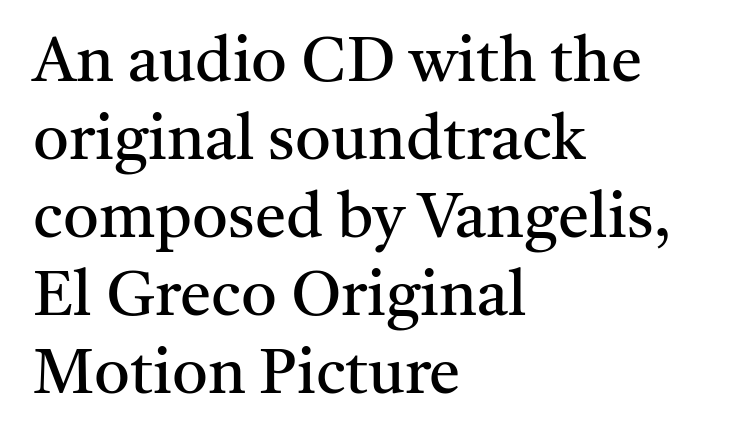
The strip under each line holds only bare page. What stands out about the letter spacing? Nothing — it is the standard amount. Letters have the restrained weight of plain body copy at most. Where is the straight margin? On the left.
